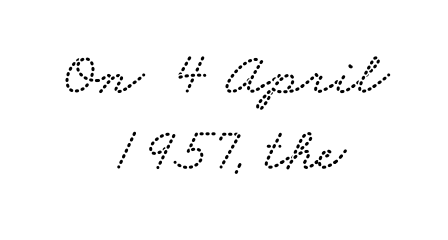
Q: Is the typeface a serif or a sans-serif typeface? A: Serif.
Q: Is the text underlined? A: No.
Q: How is the paragraph aligned? A: Centered.
Q: Is the spacing between letters normal or unusually wide? A: Normal.
Q: Width (condensed, normal, or wide)? A: Wide.
Q: Stroke contrast? A: Low.
Q: x-height? A: Small.
Q: Monospaced? A: No.
